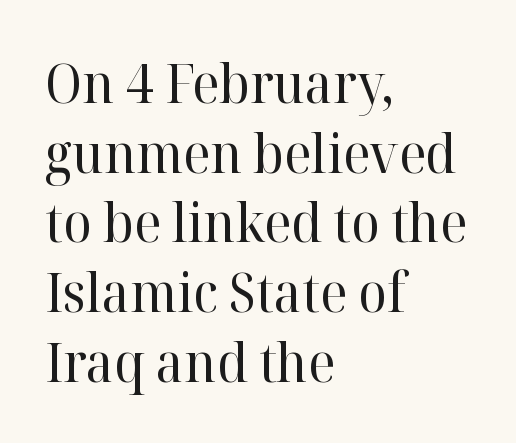
{"serif": "yes", "italic": "no", "bold": "no", "weight": "regular", "width": "normal", "stroke_contrast": "high", "x_height": "medium", "monospaced": "no", "underline": "no", "align": "left", "line_spacing": "normal", "line_spacing_ratio": 1.29, "letter_spacing": "normal", "letter_spacing_em": 0.0, "glyph_px": 54}
